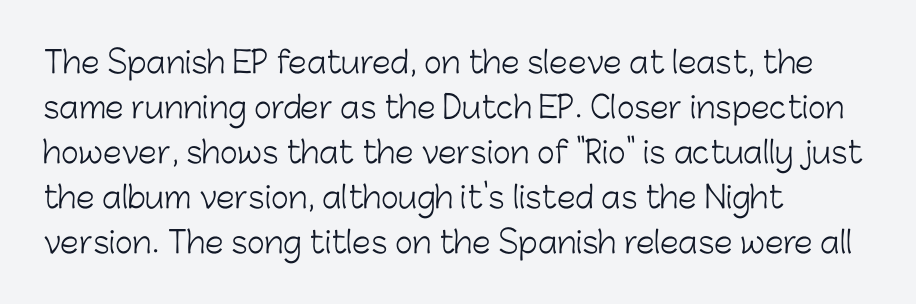
The weight would be labelled regular, book, light, or lighter still. Font category for this specimen: sans-serif. These lines are rendered in a variable-pitch font. Is the letter spacing exaggerated? No — it looks like the ordinary default.
